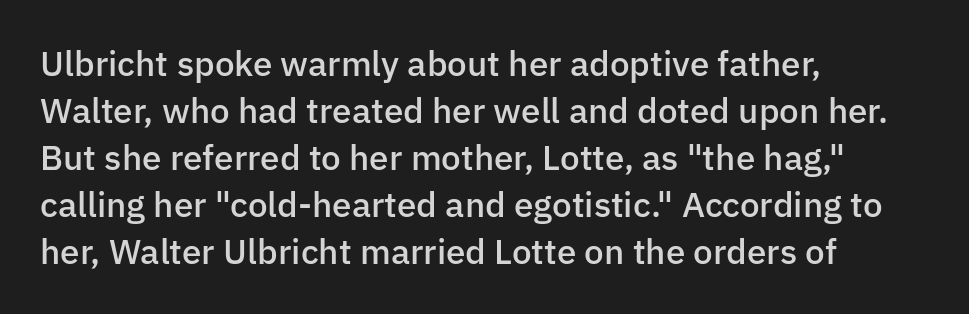
The image shows 35 px semibold sans-serif type, upright; set left-aligned, normal line spacing (1.34x), normal letter spacing, not underlined; low stroke contrast and a medium x-height.
